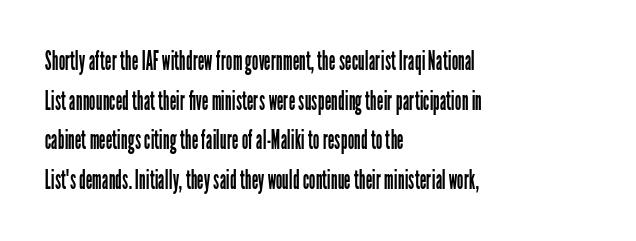
{"italic": "no", "bold": "no", "underline": "no", "align": "left", "line_spacing": "normal", "line_spacing_ratio": 1.52, "letter_spacing": "normal", "letter_spacing_em": 0.0, "glyph_px": 26}
